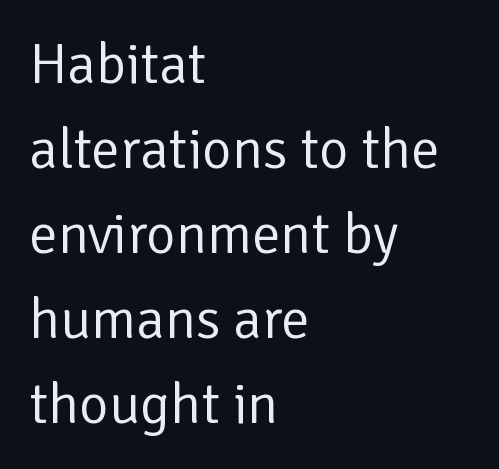
{"serif": "no", "italic": "no", "bold": "no", "weight": "regular", "width": "normal", "stroke_contrast": "low", "x_height": "medium", "monospaced": "no", "underline": "no", "align": "left", "line_spacing": "normal", "line_spacing_ratio": 1.49, "letter_spacing": "normal", "letter_spacing_em": 0.0, "glyph_px": 57}
